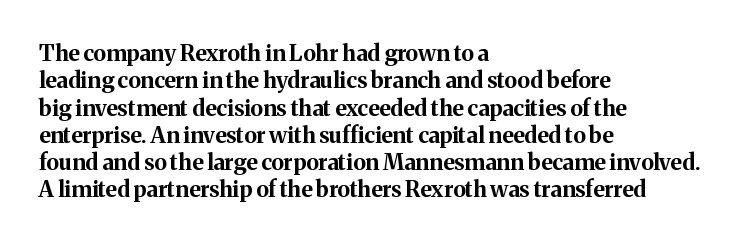
The image shows 22 px bold type, upright; set left-aligned, line spacing 1.24x, normal letter spacing, not underlined.
